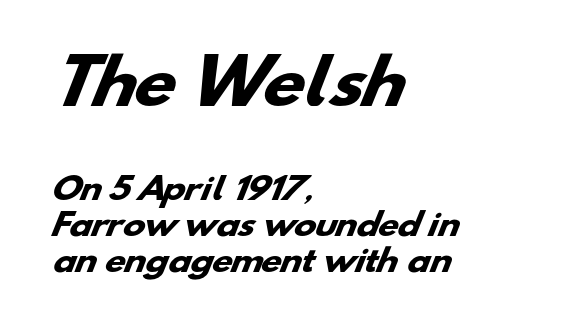
Each row of text sits above clean, open space. Teacher's note: observe the even left margin — that is flush-left alignment. Proportional: the letters do not fall into vertical columns. Compared with an ordinary text face, these strokes are far heavier — a full bold. Compare the two chunks: the upper has the greater cap height.
